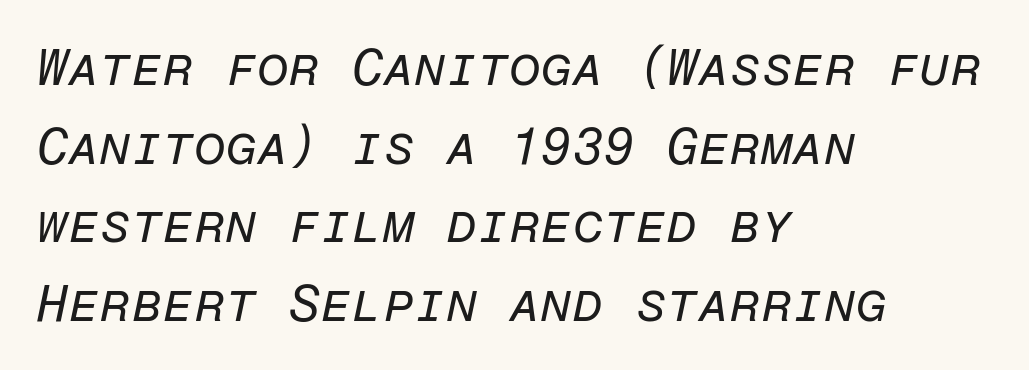
{"italic": "yes", "lean": "right", "slant_degrees": 12, "bold": "no", "weight": "regular", "width": "normal", "stroke_contrast": "low", "x_height": "medium", "monospaced": "yes", "underline": "no", "align": "left", "line_spacing": "normal", "line_spacing_ratio": 1.54, "letter_spacing": "normal", "letter_spacing_em": 0.0, "glyph_px": 51}
